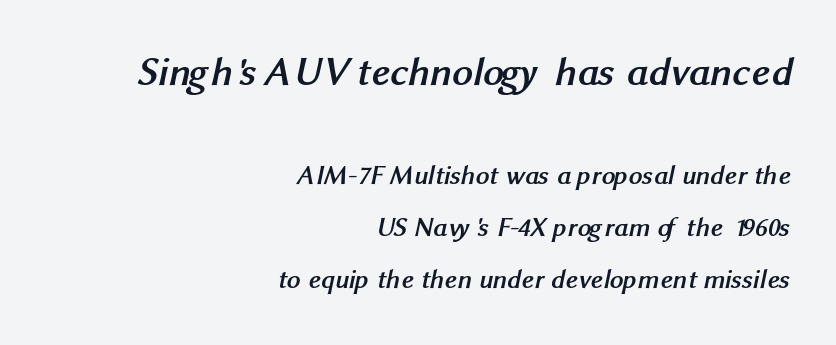
{"serif": "no", "bold": "yes", "weight": "semibold", "width": "normal", "stroke_contrast": "medium", "x_height": "medium", "monospaced": "no", "underline": "no", "align": "right", "line_spacing": "loose", "line_spacing_ratio": 1.93, "letter_spacing": "normal", "letter_spacing_em": 0.0, "larger_block": "first", "size_ratio": 1.52, "glyph_px": 41}
